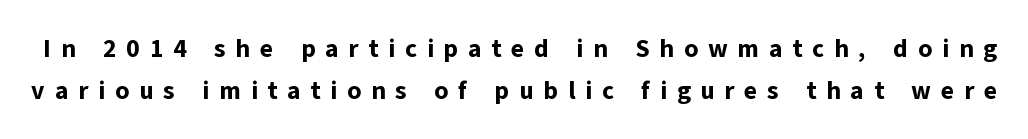
Glance below the letters and you will spot only blank space. Look at the tracking — it's clearly loosened, letters drifting apart. Is there much room between lines? A standard amount, neither cramped nor airy. These lines carry a lot of weight — the face is fully bold.
